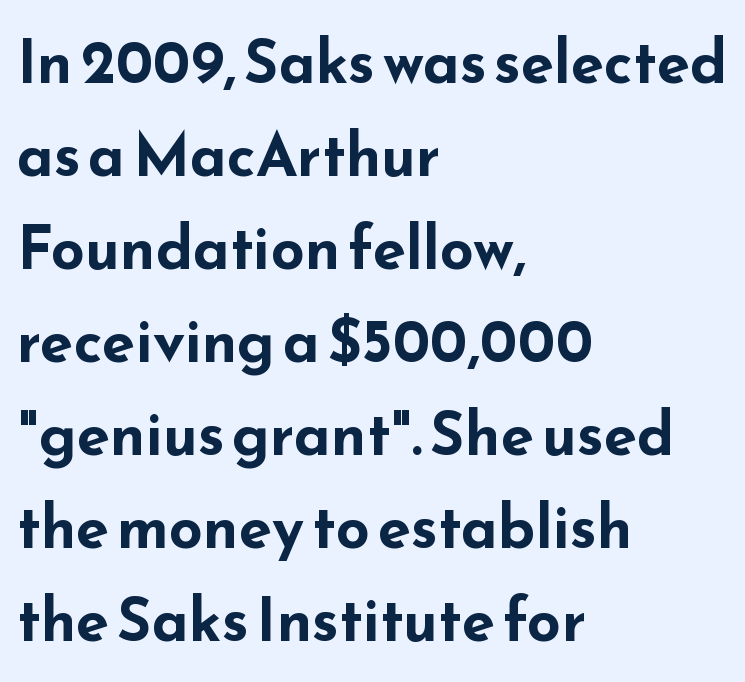
The image shows 60 px bold, wide sans-serif type, upright; set left-aligned, normal line spacing (1.55x), normal letter spacing, not underlined; low stroke contrast and a small x-height.
